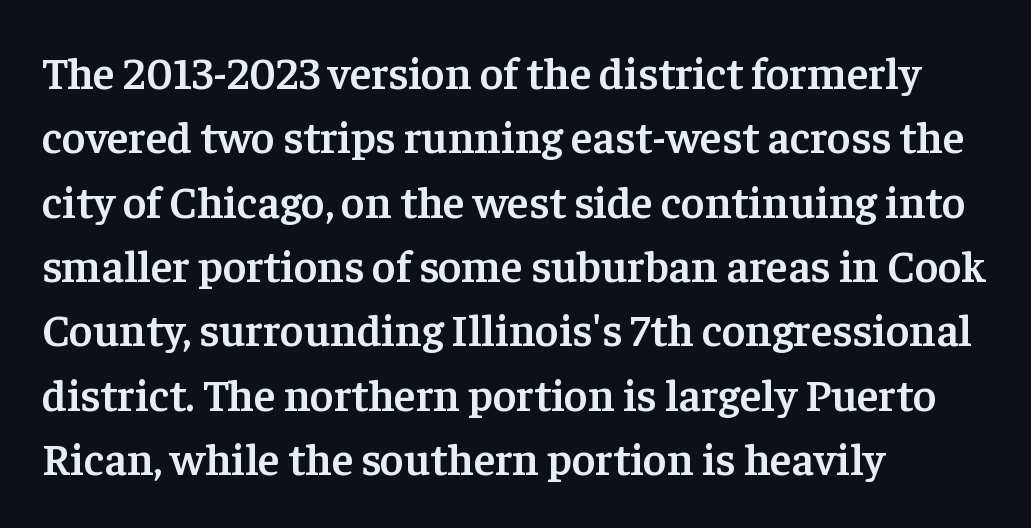
Q: Is the text bold? A: Semi-bold.
Q: Is the text italic (slanted)? A: No, it is upright.
Q: Is the typeface a serif or a sans-serif typeface? A: Serif.
Q: Is the text underlined? A: No.
Q: How is the paragraph aligned? A: Left-aligned.
Q: Is the spacing between letters normal or unusually wide? A: Normal.
Q: Is the spacing between lines tight, normal or loose? A: Normal.
Q: Width (condensed, normal, or wide)? A: Normal.
Q: Stroke contrast? A: Low.
Q: x-height? A: Medium.
Q: Monospaced? A: No.
